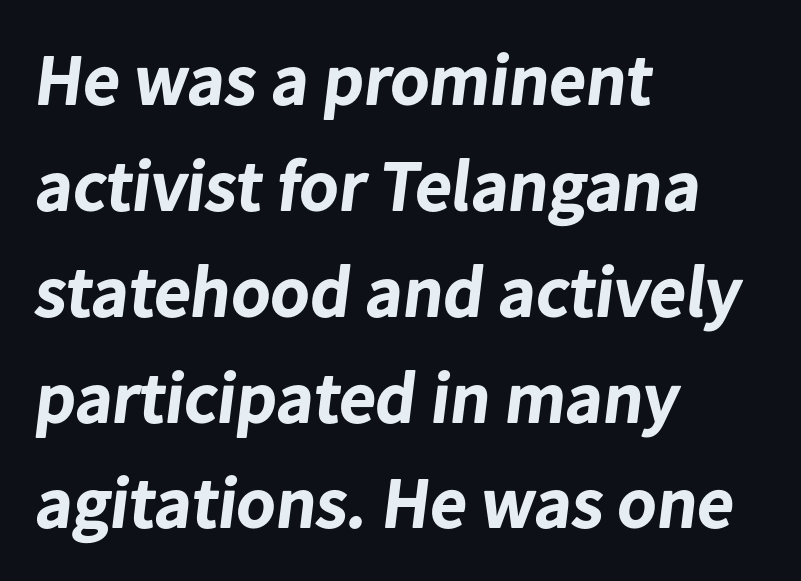
Q: Is the text bold? A: Yes.
Q: Is the typeface a serif or a sans-serif typeface? A: Sans-serif.
Q: Is the text underlined? A: No.
Q: How is the paragraph aligned? A: Left-aligned.
Q: Is the spacing between letters normal or unusually wide? A: Normal.
Q: Is the spacing between lines tight, normal or loose? A: Normal.
Q: Width (condensed, normal, or wide)? A: Normal.
Q: Stroke contrast? A: Low.
Q: x-height? A: Medium.
Q: Monospaced? A: No.
